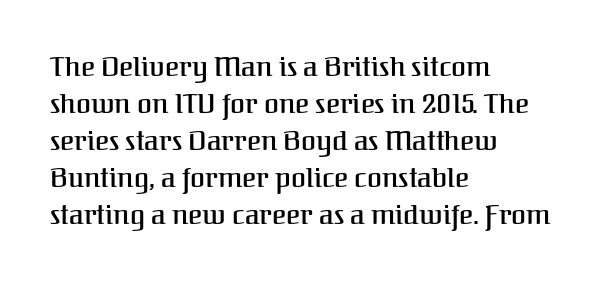
A typesetter would call this zero additional tracking. Notice how descenders clear the ascenders below comfortably — that's standard leading. Ordinary non-slanted type is in use. Letters rest on an invisible, unmarked baseline.
